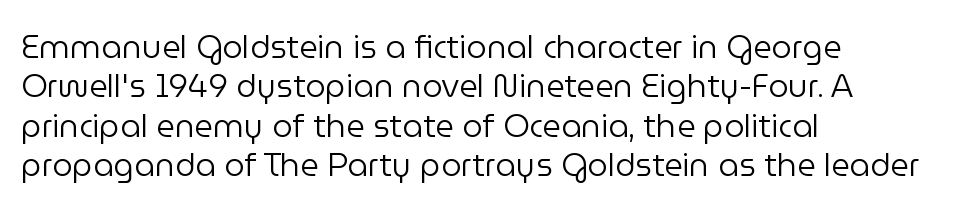
Q: Is the text bold? A: No.
Q: Is the text italic (slanted)? A: No, it is upright.
Q: Is the typeface a serif or a sans-serif typeface? A: Sans-serif.
Q: Is the text underlined? A: No.
Q: How is the paragraph aligned? A: Left-aligned.
Q: Is the spacing between letters normal or unusually wide? A: Normal.
Q: Width (condensed, normal, or wide)? A: Normal.
Q: Stroke contrast? A: Low.
Q: x-height? A: Medium.
Q: Monospaced? A: No.
